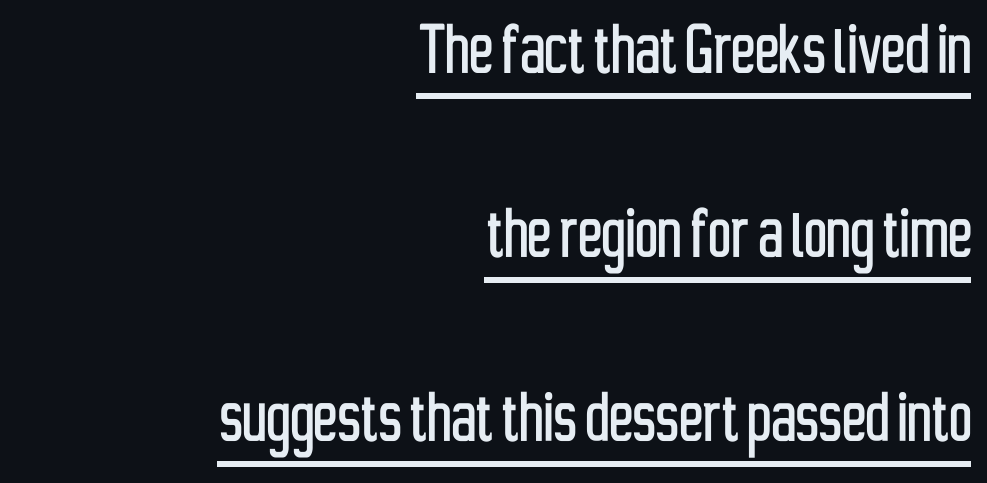
Loosely led — the rows are spread out. Character widths vary here, with narrow letters taking less room than wide ones. Every stem runs plumb, perpendicular to the baseline. This is underlined copy, the kind a proofreader might mark for attention. Observe the absence of serifs on each vertical stroke in this sample.
